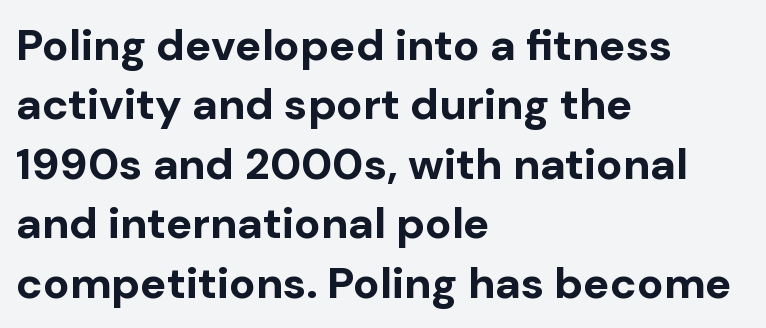
The image shows 44 px bold sans-serif type, upright; set left-aligned, normal line spacing (1.35x), normal letter spacing, not underlined; low stroke contrast and a medium x-height.
